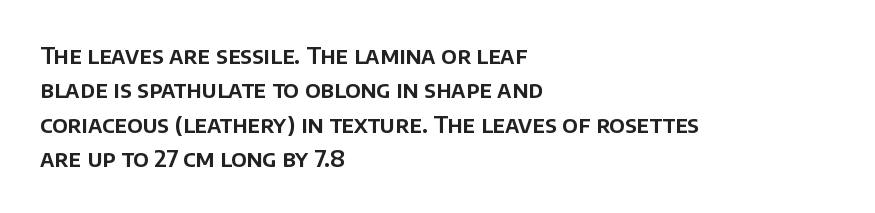
{"italic": "no", "underline": "no", "align": "left", "line_spacing": "normal", "line_spacing_ratio": 1.49, "letter_spacing": "normal", "letter_spacing_em": 0.0, "glyph_px": 23}
